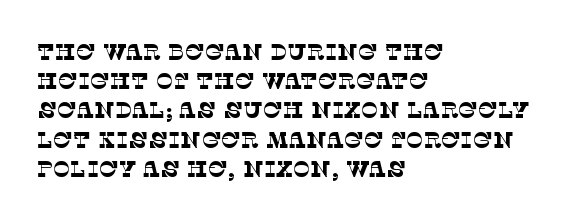
The image shows 23 px text type; set left-aligned, normal line spacing (1.27x), normal letter spacing, not underlined.
